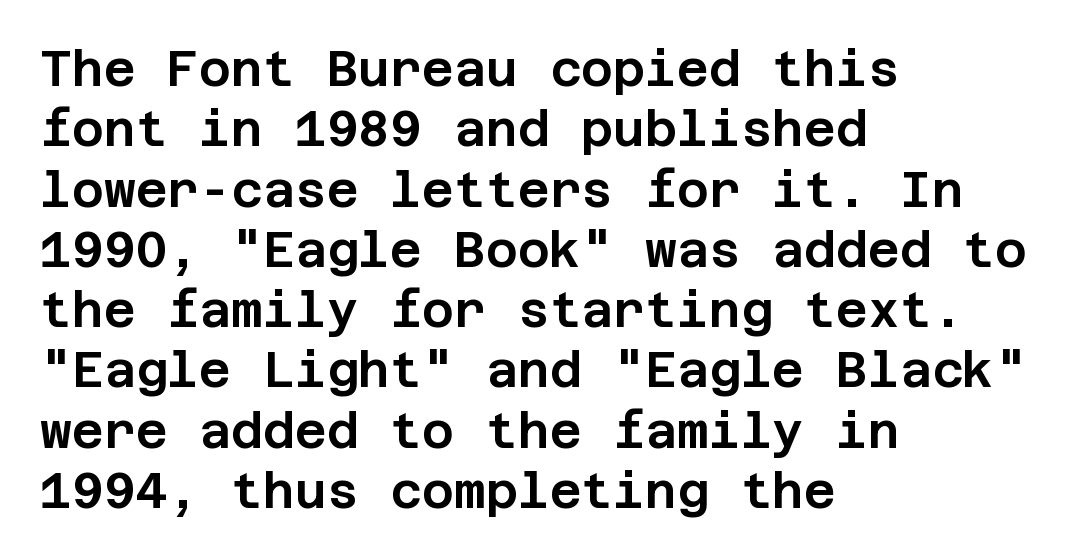
Q: Is the text italic (slanted)? A: No, it is upright.
Q: Is the typeface a serif or a sans-serif typeface? A: Sans-serif.
Q: Is the text underlined? A: No.
Q: How is the paragraph aligned? A: Left-aligned.
Q: Is the spacing between letters normal or unusually wide? A: Normal.
Q: Width (condensed, normal, or wide)? A: Normal.
Q: Stroke contrast? A: Low.
Q: x-height? A: Large.
